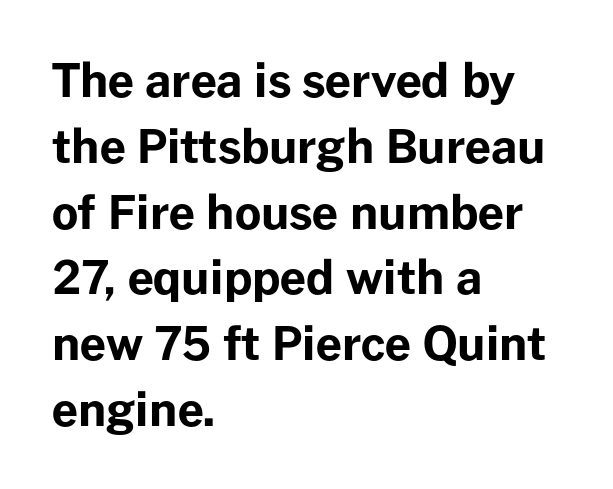
The image shows 46 px bold sans-serif type, upright; set left-aligned, normal line spacing (1.43x), normal letter spacing, not underlined; low stroke contrast and a medium x-height.
